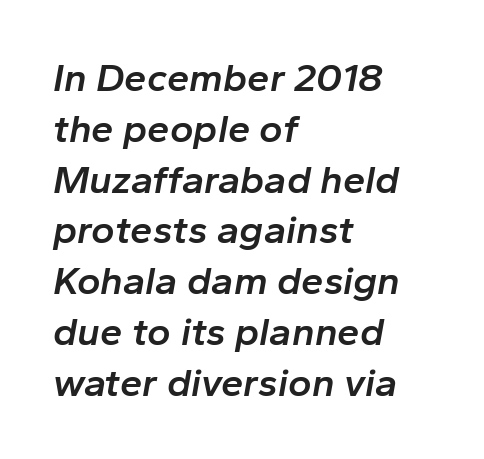
The image shows 40 px semibold type, italic (leaning right); set left-aligned, normal line spacing (1.27x), normal letter spacing, not underlined; low stroke contrast and a medium x-height.
